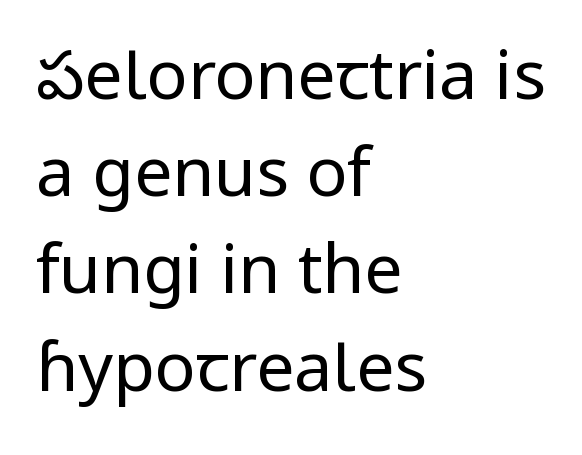
The image shows 68 px regular-weight sans-serif type, upright; set left-aligned, normal line spacing (1.43x), normal letter spacing, not underlined; low stroke contrast and a medium x-height.
